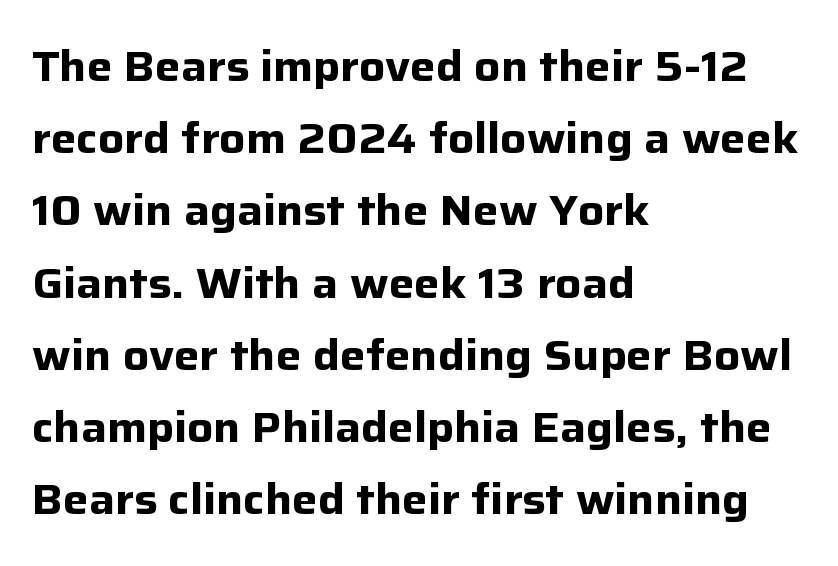
{"serif": "no", "italic": "no", "bold": "yes", "weight": "bold", "width": "normal", "stroke_contrast": "low", "x_height": "medium", "monospaced": "no", "underline": "no", "align": "left", "line_spacing": "normal", "line_spacing_ratio": 1.68, "letter_spacing": "normal", "letter_spacing_em": 0.0, "glyph_px": 43}
